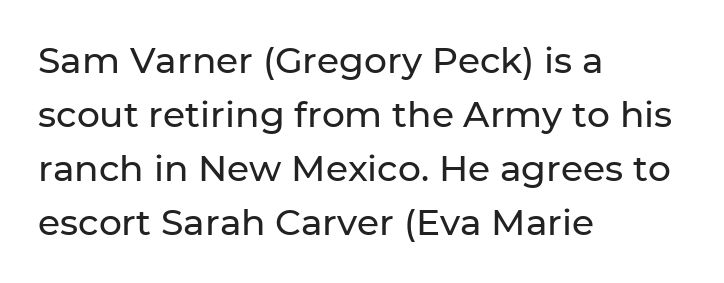
Spacing verdict: proportional, widths tailored to each character. Letterform terminals end flat and unadorned throughout the passage. Is there much room between lines? A standard amount, neither cramped nor airy. The text block is weighted toward the left margin, trailing off unevenly rightward. The specimen omits any rule beneath the text block's lines.
